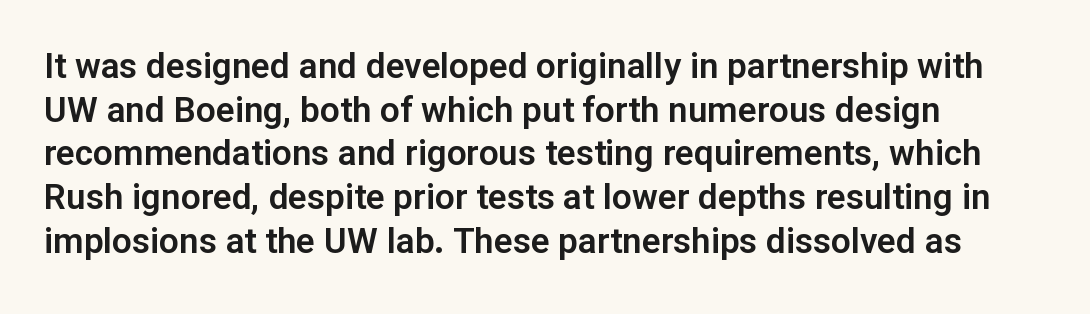
Where is the straight margin? On the left. The typeface chosen for these lines omits serifs. Underlining? Definitely not there. Each letter keeps its own natural width here, so spacing adapts to shape.
